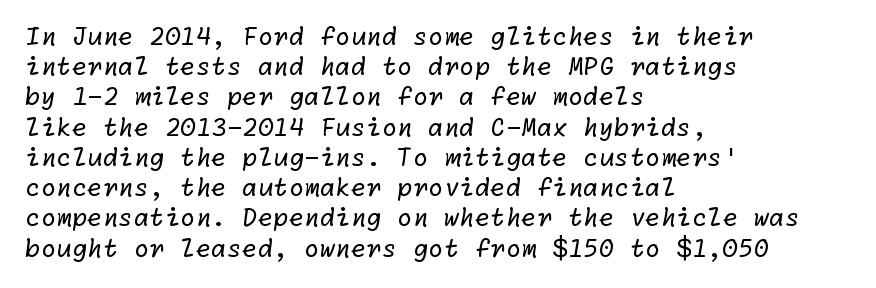
The image shows 25 px text type; set left-aligned, line spacing 1.21x, normal letter spacing, not underlined.
